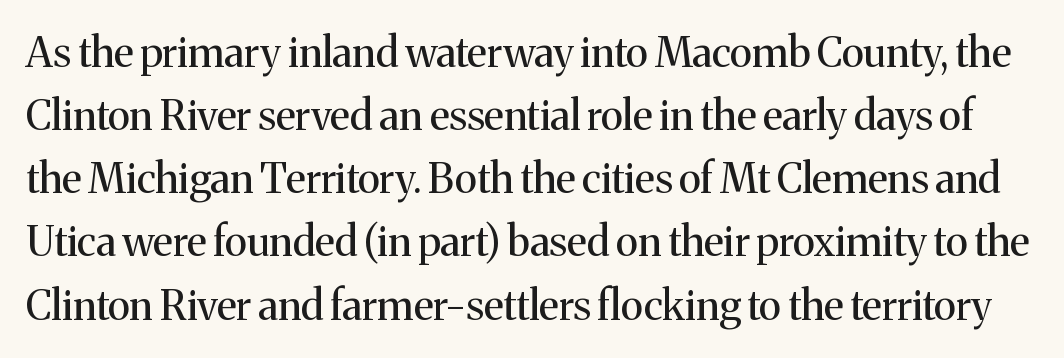
Q: Is the text bold? A: No.
Q: Is the text italic (slanted)? A: No, it is upright.
Q: Is the typeface a serif or a sans-serif typeface? A: Serif.
Q: Is the text underlined? A: No.
Q: Is the spacing between letters normal or unusually wide? A: Normal.
Q: Is the spacing between lines tight, normal or loose? A: Normal.
Q: Width (condensed, normal, or wide)? A: Normal.
Q: Stroke contrast? A: Medium.
Q: x-height? A: Medium.
Q: Monospaced? A: No.
